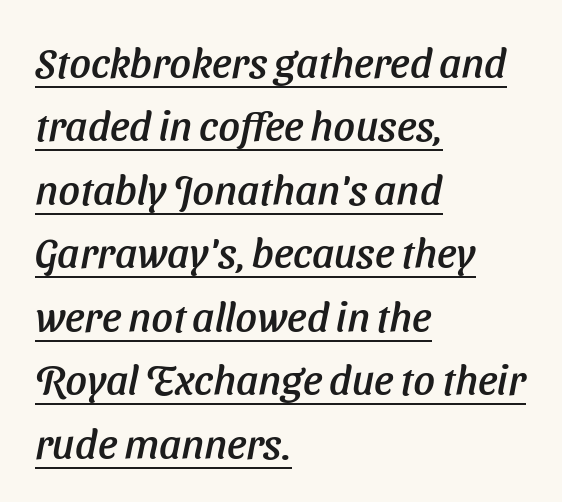
Q: Is the typeface a serif or a sans-serif typeface? A: Serif.
Q: Is the text underlined? A: Yes.
Q: How is the paragraph aligned? A: Left-aligned.
Q: Is the spacing between letters normal or unusually wide? A: Normal.
Q: Is the spacing between lines tight, normal or loose? A: Normal.
Q: Width (condensed, normal, or wide)? A: Normal.
Q: Stroke contrast? A: Low.
Q: x-height? A: Medium.
Q: Monospaced? A: No.
